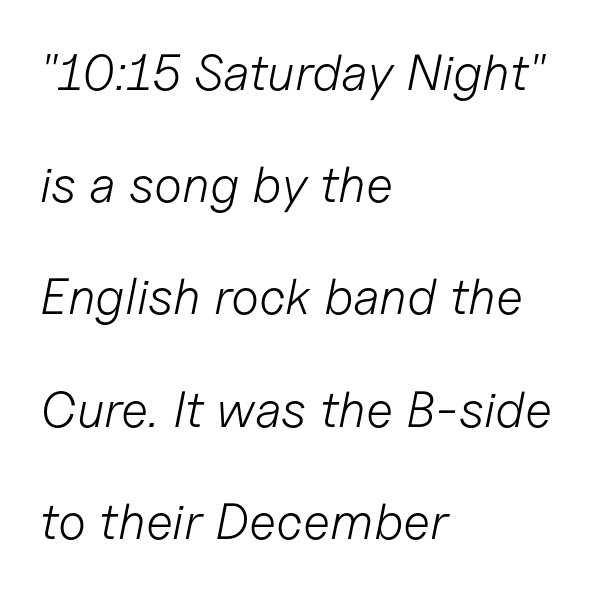
The image shows 51 px light type, italic (leaning right); set left-aligned, loose line spacing (2.2x), normal letter spacing, not underlined; low stroke contrast and a medium x-height.
